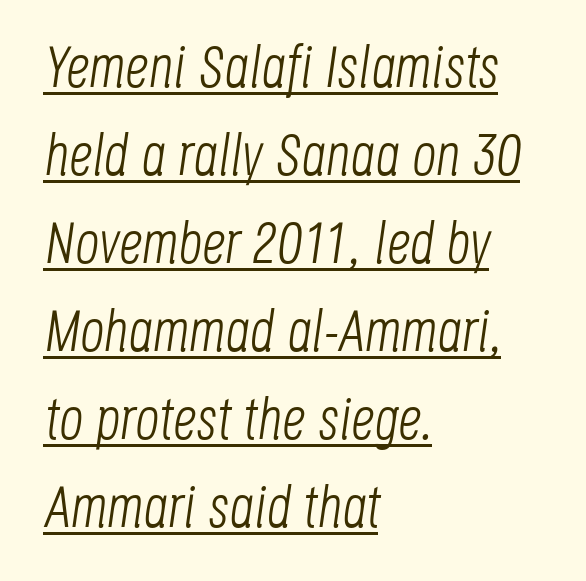
{"italic": "yes", "lean": "right", "slant_degrees": 8, "bold": "no", "weight": "light", "width": "condensed", "stroke_contrast": "low", "x_height": "large", "monospaced": "no", "underline": "yes", "align": "left", "line_spacing": "normal", "line_spacing_ratio": 1.49, "letter_spacing": "normal", "letter_spacing_em": 0.0, "glyph_px": 59}
